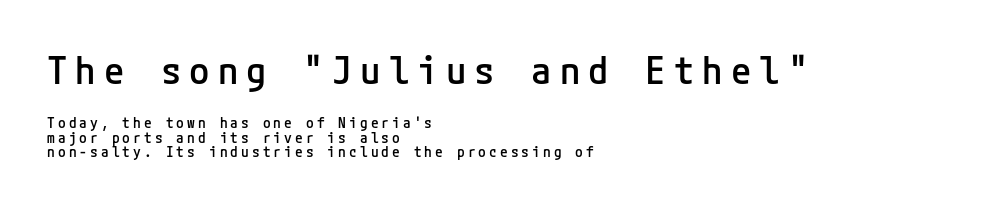
{"serif": "no", "italic": "no", "bold": "semi", "weight": "semibold", "width": "normal", "stroke_contrast": "low", "x_height": "medium", "underline": "no", "align": "left", "line_spacing": "tight", "line_spacing_ratio": 1.02, "letter_spacing": "wide", "letter_spacing_em": 0.22, "larger_block": "first", "size_ratio": 2.64, "glyph_px": 37}
